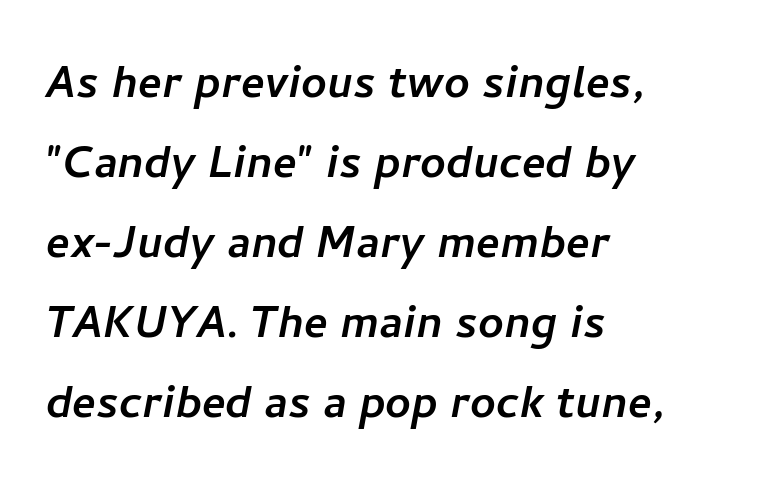
Looks like regular typesetting: each glyph gets only the width it needs. Is this a sans? Yes — the strokes have no serifs. If you drew a ruler down the left edge, every line would touch it. Normally led — the rows are evenly, conventionally spaced. Observe the ordinary spacing: letters are neighbours, not strangers.
